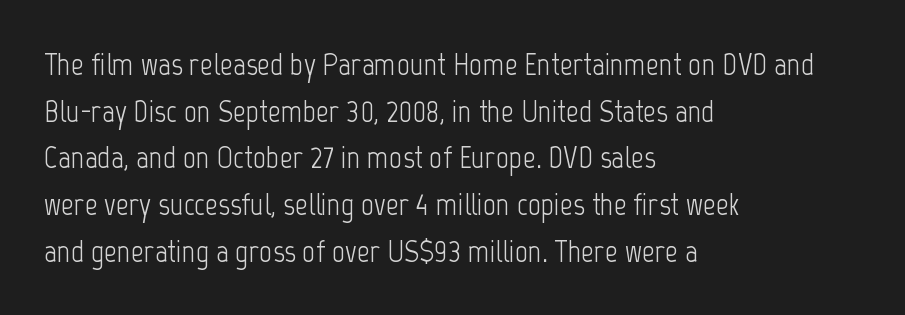
The image shows 32 px light, condensed sans-serif type, upright; set left-aligned, normal line spacing (1.46x), normal letter spacing, not underlined; low stroke contrast and a medium x-height.
